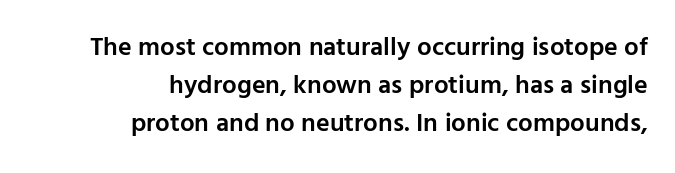
The image shows 26 px text type, upright; set right-aligned, normal line spacing (1.46x), normal letter spacing, not underlined.
